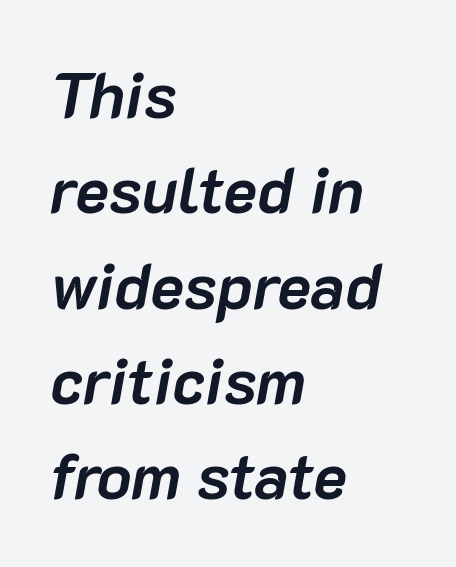
{"italic": "yes", "lean": "right", "slant_degrees": 10, "bold": "yes", "weight": "semibold", "width": "normal", "stroke_contrast": "low", "x_height": "medium", "monospaced": "no", "underline": "no", "align": "left", "line_spacing": "normal", "line_spacing_ratio": 1.49, "letter_spacing": "normal", "letter_spacing_em": 0.0, "glyph_px": 64}
